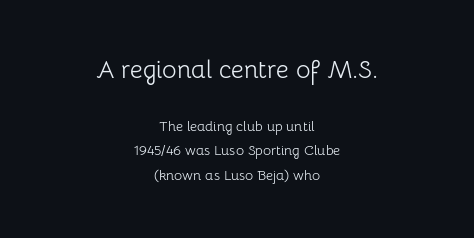
The image shows 25 px text type, upright; set centered, line spacing 1.75x, normal letter spacing, not underlined; the first (top) block is 1.79x larger.
